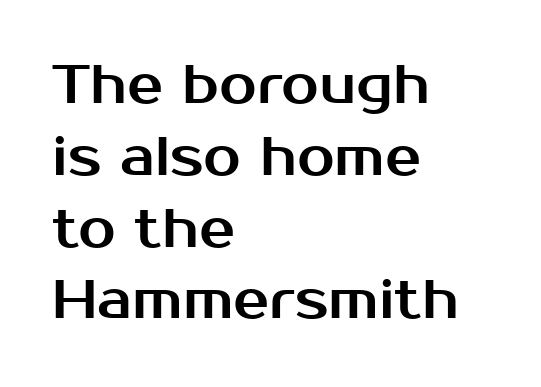
{"serif": "no", "italic": "no", "width": "normal", "stroke_contrast": "medium", "x_height": "medium", "monospaced": "no", "underline": "no", "align": "left", "line_spacing": "normal", "line_spacing_ratio": 1.33, "letter_spacing": "normal", "letter_spacing_em": 0.0, "glyph_px": 54}
